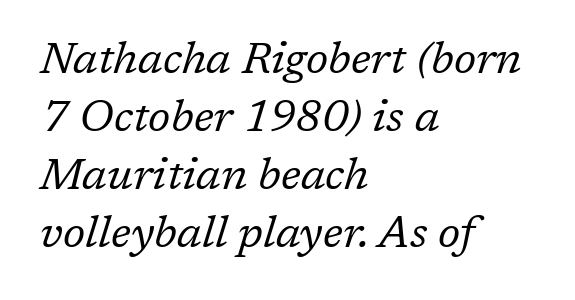
Stroke mass is kept to a normal reading level or below. Layout note: lines flush left. The gap between lines stays unmarked. Letter spacing: default. Every character sits at an angle, as italics do. The passage shown is typeset with a serif family.
